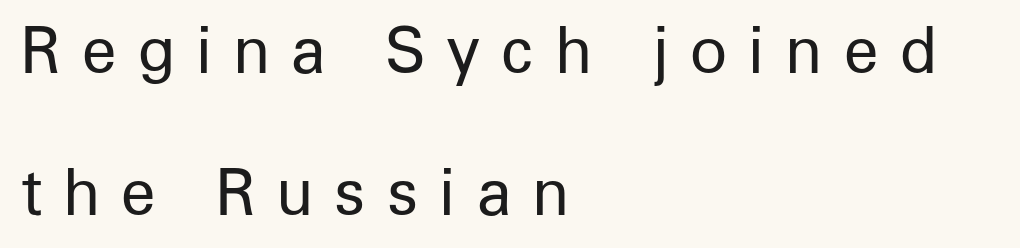
The characters are drawn with everyday or finer stroke widths. Every character sits straight up, as roman type does. In terms of letterspacing, this is a distinctly airy, spread setting. Does the copy run flush right? No — it runs flush left. The leading is generous, giving the passage an open texture. Character widths vary here, with narrow letters taking less room than wide ones.
